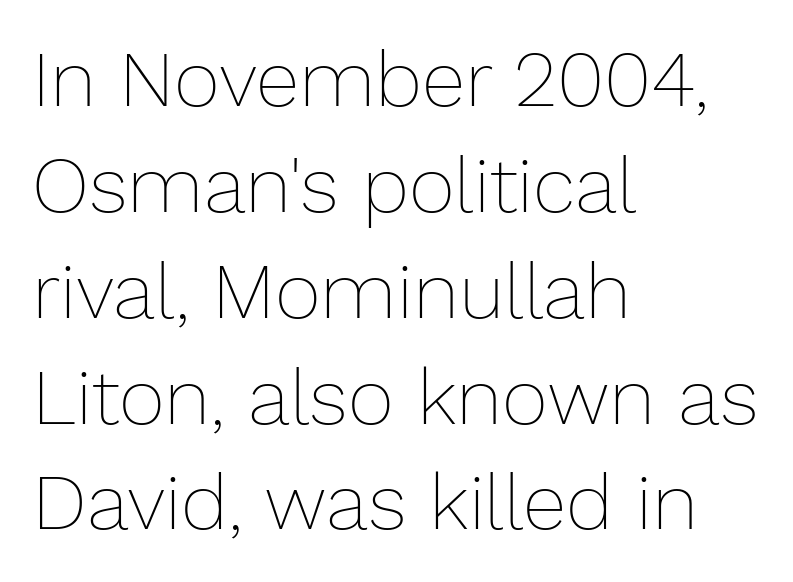
The designer left line spacing at the default. No italicization has been applied; the sample stays upright. Type without underlining. Is the letter spacing exaggerated? No — it looks like the ordinary default. Where is the straight margin? On the left.
